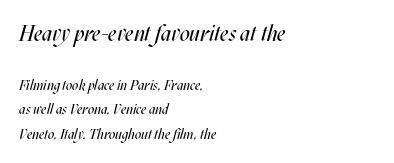
{"italic": "yes", "lean": "right", "slant_degrees": 17, "bold": "no", "underline": "no", "align": "left", "line_spacing_ratio": 1.77, "letter_spacing": "normal", "letter_spacing_em": 0.0, "larger_block": "first", "size_ratio": 1.57, "glyph_px": 22}
